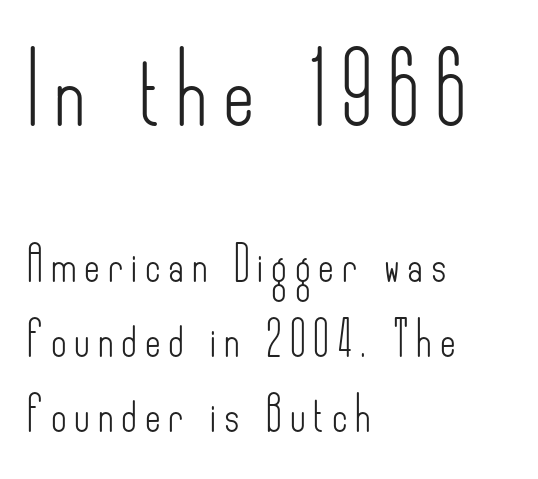
Q: Is the text bold? A: No.
Q: Is the text italic (slanted)? A: No, it is upright.
Q: Is the typeface a serif or a sans-serif typeface? A: Sans-serif.
Q: Is the text underlined? A: No.
Q: How is the paragraph aligned? A: Left-aligned.
Q: Is the spacing between letters normal or unusually wide? A: Unusually wide.
Q: Is the spacing between lines tight, normal or loose? A: Loose.
Q: Which block of text is set in a larger size, the first (top) or the second (bottom)? A: The first (top) one.
Q: Width (condensed, normal, or wide)? A: Condensed.
Q: Stroke contrast? A: Low.
Q: x-height? A: Small.
Q: Monospaced? A: No.
